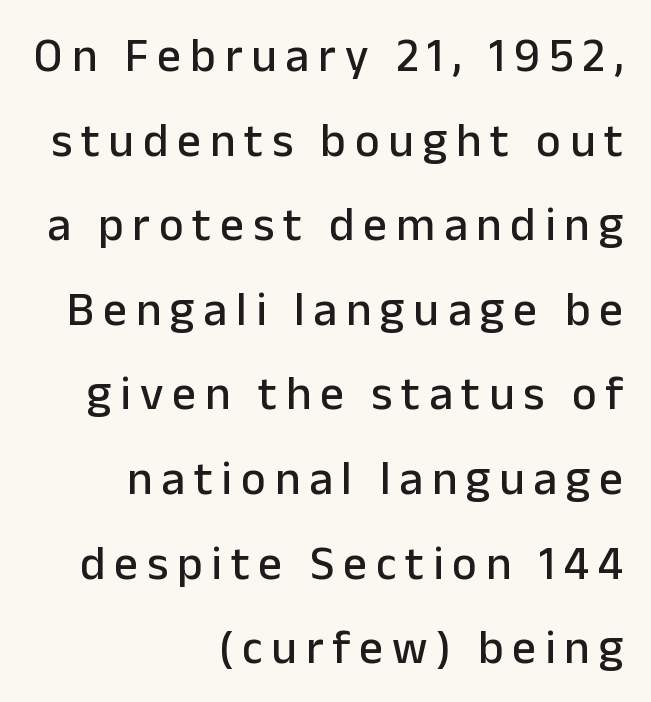
Each letter's strokes conclude bluntly, with no projecting serifs. When letters stand straight like this, we call the style roman or upright. The gap between lines stays unmarked. The letters advance in unequal steps, a hallmark of proportional type. In CSS terms this would be text-align: right.
